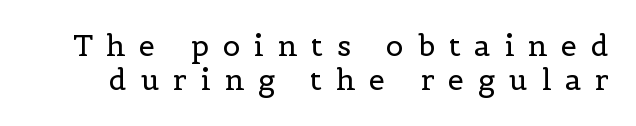
This sample has the flowing, uneven cadence of proportional lettering. Rendered with straight, roman letterforms. Just letters on the line, the space beneath them empty. The letterforms stand isolated, each surrounded by extra space. Is this a sans? No — the strokes have serifs.
